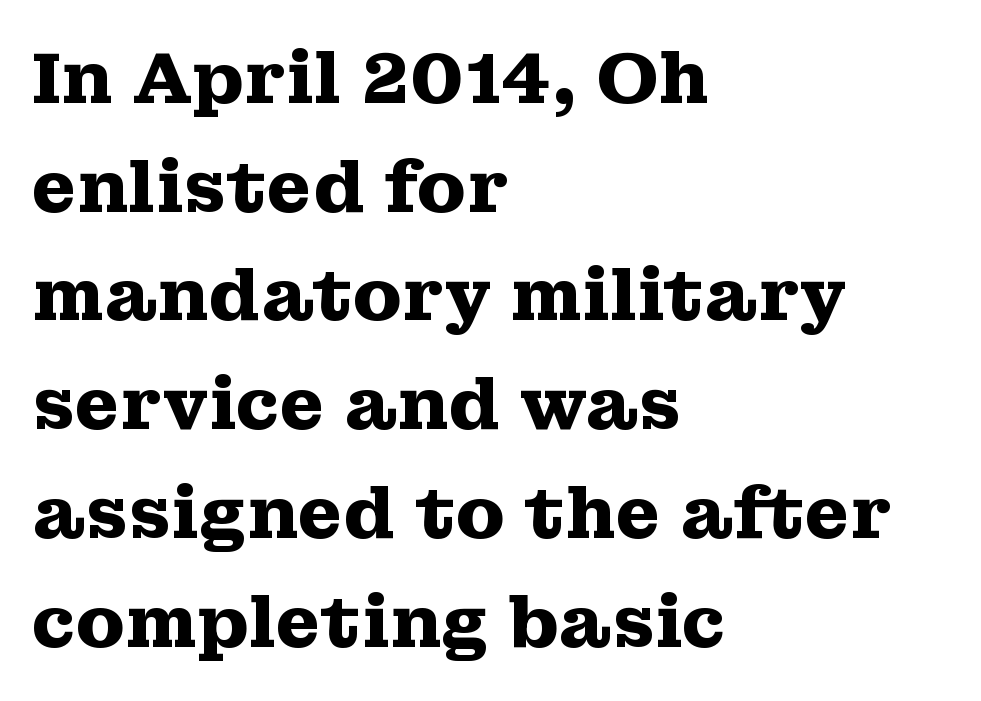
{"serif": "yes", "italic": "no", "bold": "yes", "weight": "heavy", "width": "wide", "stroke_contrast": "medium", "x_height": "medium", "monospaced": "no", "underline": "no", "align": "left", "line_spacing": "normal", "line_spacing_ratio": 1.51, "letter_spacing": "normal", "letter_spacing_em": 0.0, "glyph_px": 72}
